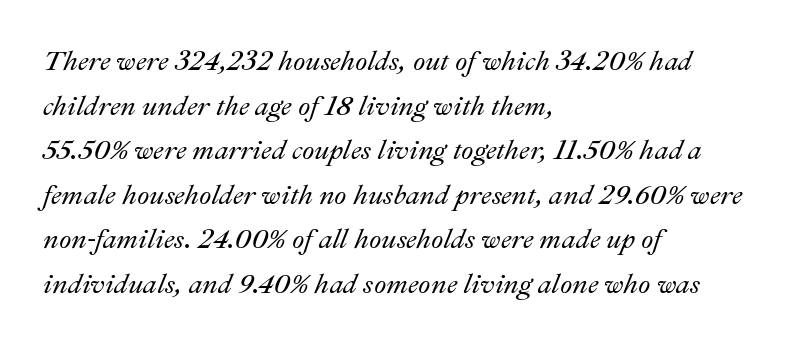
Q: Is the text italic (slanted)? A: Yes, it leans right by about 22 degrees.
Q: Is the text underlined? A: No.
Q: How is the paragraph aligned? A: Left-aligned.
Q: Is the spacing between letters normal or unusually wide? A: Normal.
Q: Is the spacing between lines tight, normal or loose? A: Normal.
Q: Width (condensed, normal, or wide)? A: Normal.
Q: Stroke contrast? A: Medium.
Q: x-height? A: Small.
Q: Monospaced? A: No.
